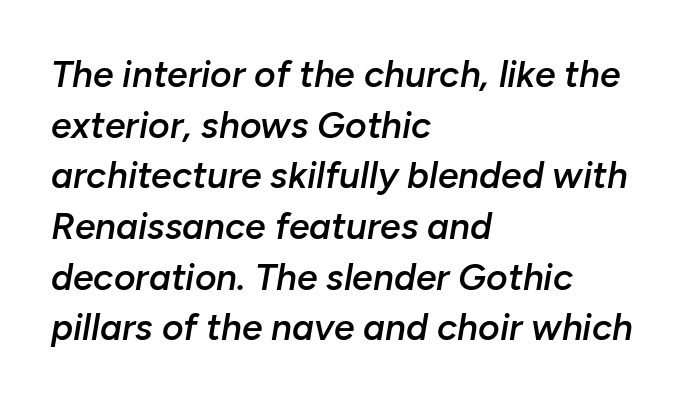
The image shows 37 px semibold type, italic (leaning right); set left-aligned, normal line spacing (1.37x), normal letter spacing, not underlined; low stroke contrast and a medium x-height.
